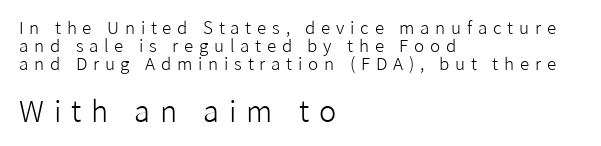
Q: Is the text bold? A: No.
Q: Is the text italic (slanted)? A: No, it is upright.
Q: Is the typeface a serif or a sans-serif typeface? A: Sans-serif.
Q: Is the text underlined? A: No.
Q: How is the paragraph aligned? A: Left-aligned.
Q: Is the spacing between letters normal or unusually wide? A: Unusually wide.
Q: Is the spacing between lines tight, normal or loose? A: Tight.
Q: Which block of text is set in a larger size, the first (top) or the second (bottom)? A: The second (bottom) one.
Q: Width (condensed, normal, or wide)? A: Normal.
Q: Stroke contrast? A: Low.
Q: x-height? A: Medium.
Q: Monospaced? A: No.
